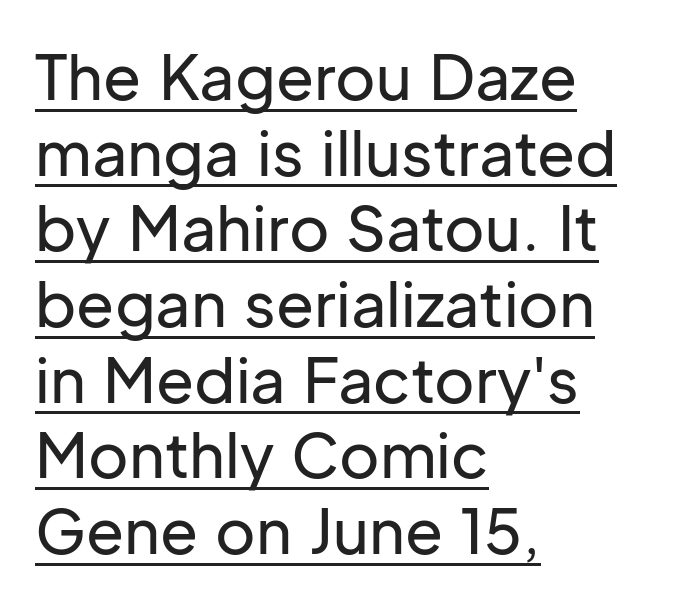
Q: Is the text italic (slanted)? A: No, it is upright.
Q: Is the typeface a serif or a sans-serif typeface? A: Sans-serif.
Q: Is the text underlined? A: Yes.
Q: How is the paragraph aligned? A: Left-aligned.
Q: Is the spacing between letters normal or unusually wide? A: Normal.
Q: Width (condensed, normal, or wide)? A: Normal.
Q: Stroke contrast? A: Low.
Q: x-height? A: Medium.
Q: Monospaced? A: No.
